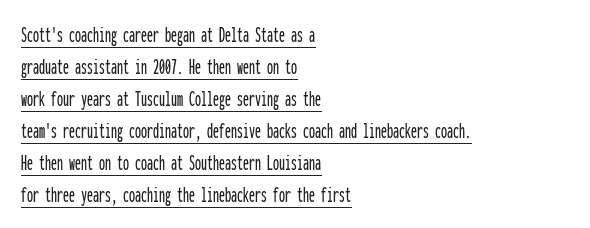
{"italic": "no", "underline": "yes", "align": "left", "line_spacing": "normal", "line_spacing_ratio": 1.33, "letter_spacing": "normal", "letter_spacing_em": 0.0, "glyph_px": 24}
